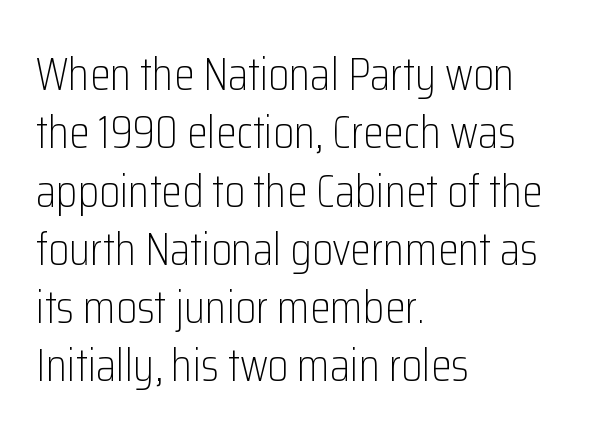
Q: Is the text bold? A: No.
Q: Is the text italic (slanted)? A: No, it is upright.
Q: Is the typeface a serif or a sans-serif typeface? A: Sans-serif.
Q: Is the text underlined? A: No.
Q: How is the paragraph aligned? A: Left-aligned.
Q: Is the spacing between letters normal or unusually wide? A: Normal.
Q: Width (condensed, normal, or wide)? A: Condensed.
Q: Stroke contrast? A: Low.
Q: x-height? A: Medium.
Q: Monospaced? A: No.
